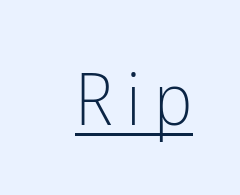
{"serif": "no", "italic": "no", "bold": "no", "weight": "light", "width": "condensed", "stroke_contrast": "low", "x_height": "medium", "monospaced": "no", "underline": "yes", "glyph_px": 72}
